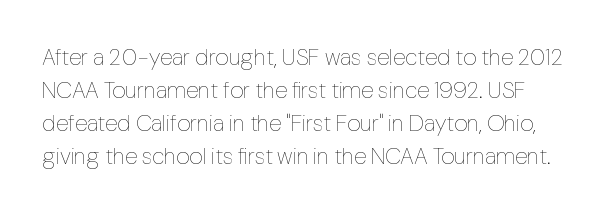
The image shows 23 px text type, upright; set normal line spacing (1.44x), normal letter spacing, not underlined.
